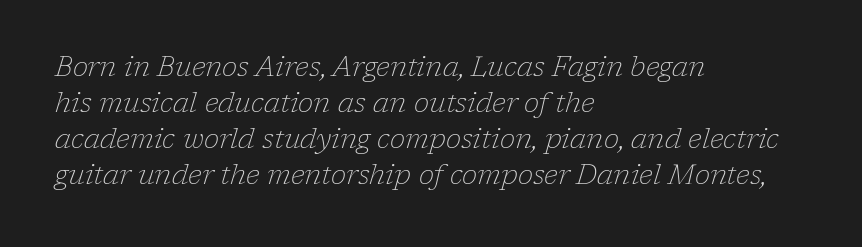
The image shows 28 px thin serif type, italic (leaning right); set left-aligned, normal line spacing (1.28x), normal letter spacing, not underlined; low stroke contrast and a medium x-height.
